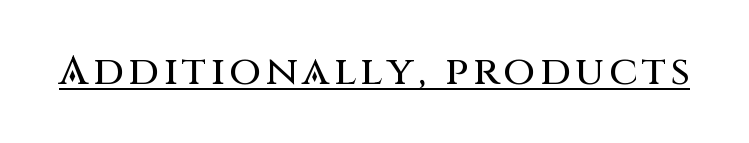
Q: Is the text italic (slanted)? A: No, it is upright.
Q: Is the typeface a serif or a sans-serif typeface? A: Sans-serif.
Q: Is the text underlined? A: Yes.
Q: Width (condensed, normal, or wide)? A: Normal.
Q: Stroke contrast? A: Medium.
Q: x-height? A: Large.
Q: Monospaced? A: No.
